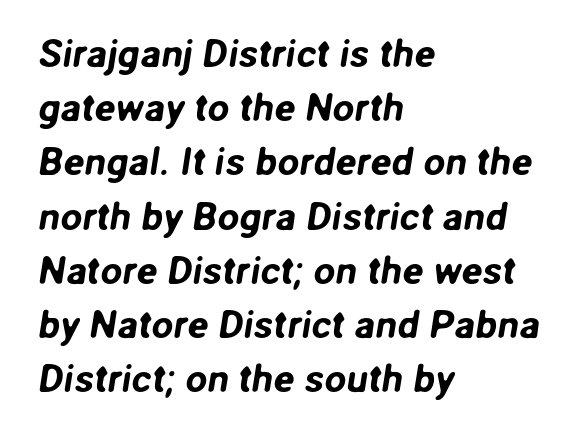
The image shows 39 px sans-serif type; set left-aligned, normal line spacing (1.39x), normal letter spacing, not underlined; low stroke contrast and a medium x-height.
